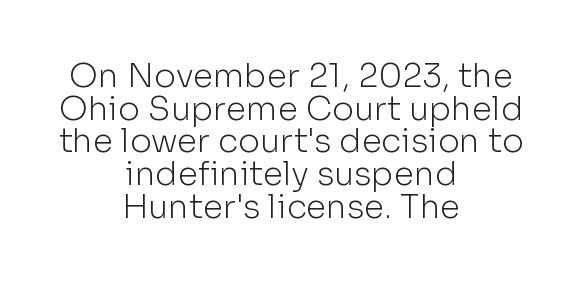
{"serif": "no", "italic": "no", "bold": "no", "weight": "light", "width": "normal", "stroke_contrast": "low", "x_height": "medium", "monospaced": "no", "underline": "no", "align": "center", "line_spacing": "tight", "line_spacing_ratio": 0.99, "letter_spacing": "normal", "letter_spacing_em": 0.0, "glyph_px": 33}
